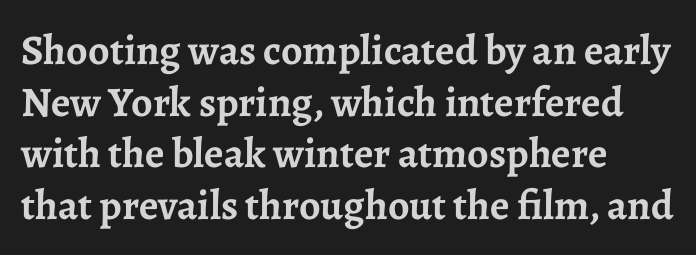
The image shows 42 px semibold serif type, upright; set left-aligned, line spacing 1.23x, normal letter spacing, not underlined; low stroke contrast and a medium x-height.
